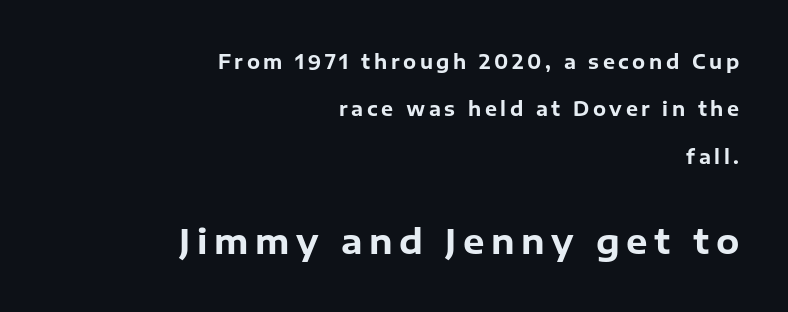
I'd describe the lettering as bold — thick and assertive. The lines in this sample share a right terminus and differ only in where they begin. Regarding leading, the lines here are spaced well apart. The letters advance in unequal steps, a hallmark of proportional type. A typesetter would label this face a sans. Nobody drew a line under any word here.
